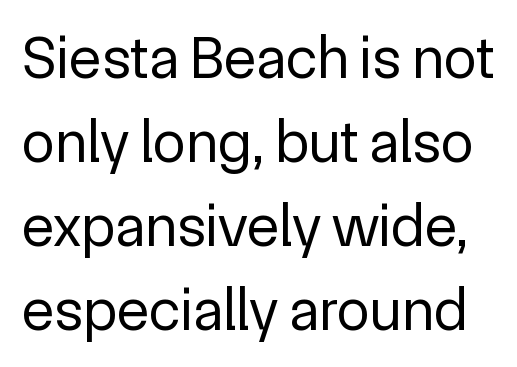
Q: Is the text bold? A: No.
Q: Is the text italic (slanted)? A: No, it is upright.
Q: Is the typeface a serif or a sans-serif typeface? A: Sans-serif.
Q: Is the text underlined? A: No.
Q: Is the spacing between letters normal or unusually wide? A: Normal.
Q: Is the spacing between lines tight, normal or loose? A: Normal.
Q: Width (condensed, normal, or wide)? A: Normal.
Q: x-height? A: Medium.
Q: Monospaced? A: No.
